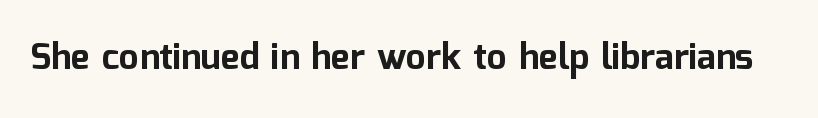
{"serif": "no", "italic": "no", "bold": "yes", "weight": "bold", "width": "normal", "stroke_contrast": "low", "x_height": "medium", "monospaced": "no", "underline": "no", "letter_spacing": "normal", "letter_spacing_em": 0.0, "glyph_px": 36}
